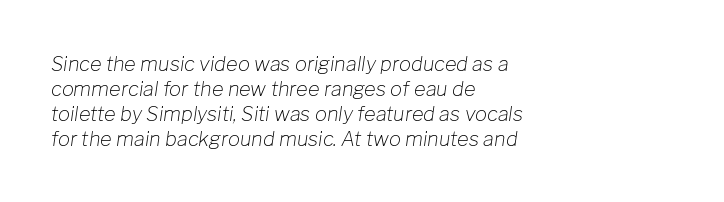
The font is comparable to plain body text, perhaps lighter. Honestly, the row spacing looks completely unremarkable. Each word holds together tightly as a unit, with standard inter-letter gaps. A student would call this left alignment; a typographer would say flush left, rag right. In terms of posture, this sample is oblique.
